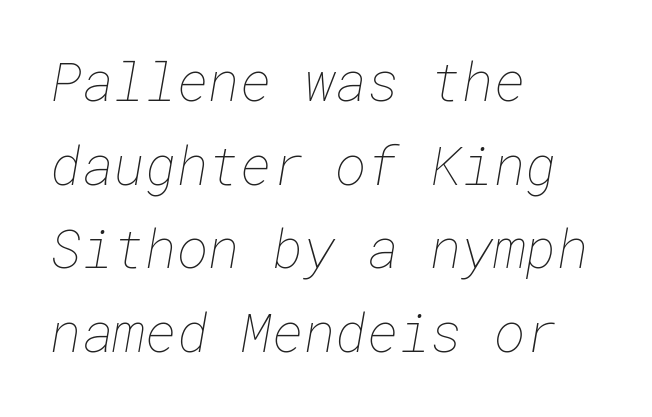
Q: Is the text bold? A: No.
Q: Is the text underlined? A: No.
Q: How is the paragraph aligned? A: Left-aligned.
Q: Is the spacing between letters normal or unusually wide? A: Normal.
Q: Is the spacing between lines tight, normal or loose? A: Normal.
Q: Width (condensed, normal, or wide)? A: Normal.
Q: Stroke contrast? A: Low.
Q: x-height? A: Medium.
